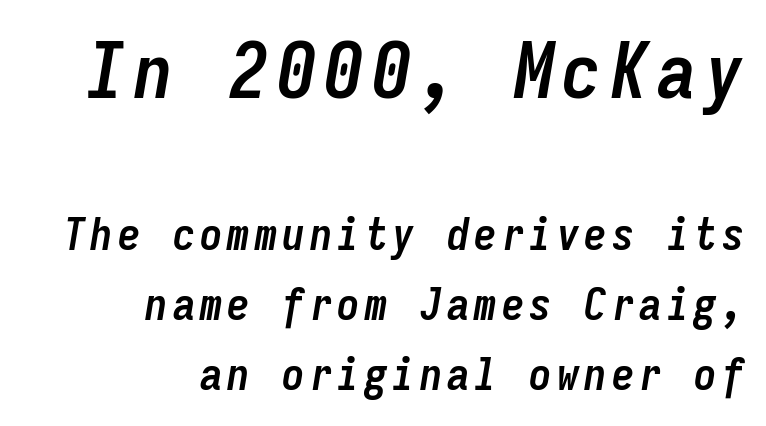
Think of a typewriter: that constant character pitch is what you see here. One glance says typical: line gaps are just what's usual. Where is the straight margin? On the right. The lettering tilts uniformly, giving the passage an italic look.
